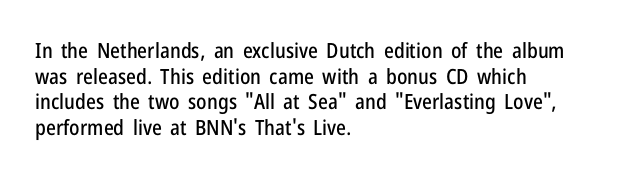
Q: Is the text italic (slanted)? A: No, it is upright.
Q: Is the text underlined? A: No.
Q: How is the paragraph aligned? A: Left-aligned.
Q: Is the spacing between letters normal or unusually wide? A: Normal.
